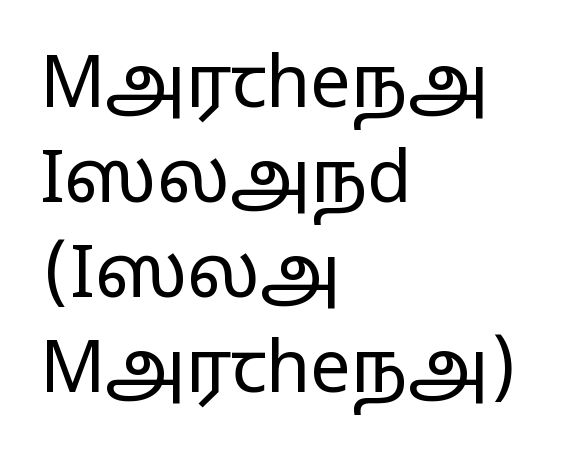
A typesetter would call this leading conventional body-copy spacing. Look at the bottom of the vertical strokes: they stop flat, with no serifs. How are the letters spaced? Ordinarily, with no added tracking. Do the characters align in a grid? No, the font is proportional. Leftover space on each line is placed entirely after the last word.
